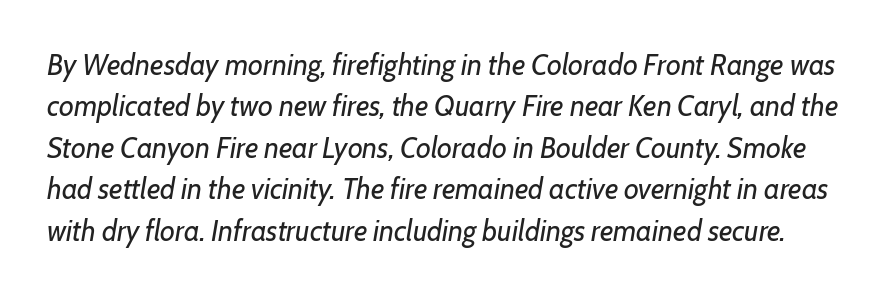
The image shows 29 px regular-weight type, italic (leaning right); set normal line spacing (1.43x), normal letter spacing, not underlined; low stroke contrast and a medium x-height.
